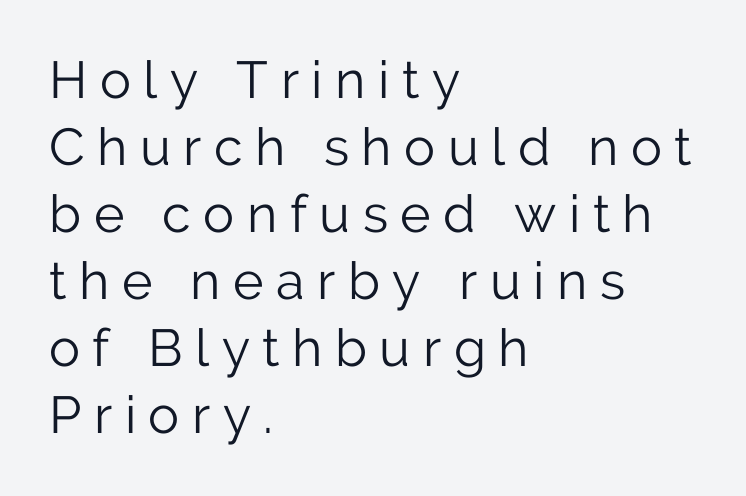
The image shows 52 px light sans-serif type, upright; set left-aligned, normal line spacing (1.29x), unusually wide letter spacing (+0.24 em), not underlined; low stroke contrast and a medium x-height.
